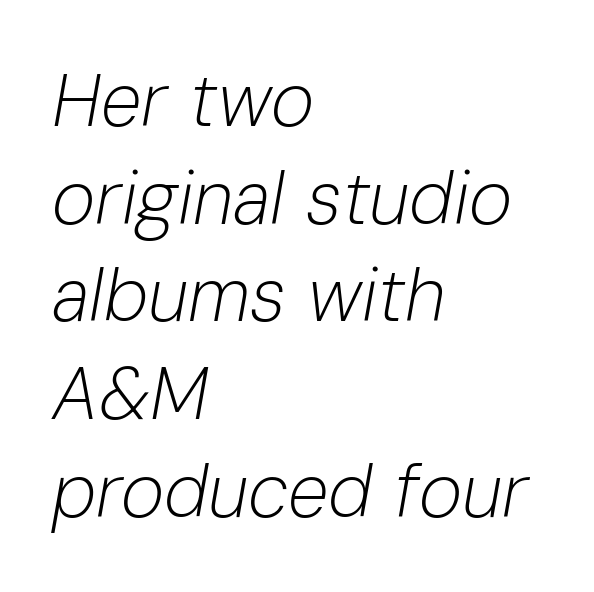
{"italic": "yes", "lean": "right", "slant_degrees": 10, "bold": "no", "weight": "light", "width": "normal", "stroke_contrast": "low", "x_height": "medium", "monospaced": "no", "underline": "no", "align": "left", "line_spacing": "normal", "line_spacing_ratio": 1.32, "letter_spacing": "normal", "letter_spacing_em": 0.0, "glyph_px": 74}
